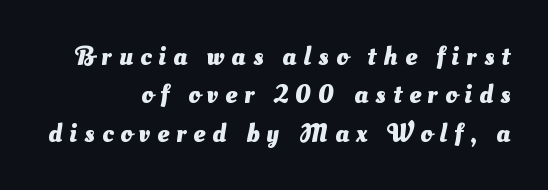
Q: Is the text bold? A: Yes.
Q: Is the text underlined? A: No.
Q: How is the paragraph aligned? A: Right-aligned.
Q: Is the spacing between letters normal or unusually wide? A: Unusually wide.
Q: Is the spacing between lines tight, normal or loose? A: Normal.
